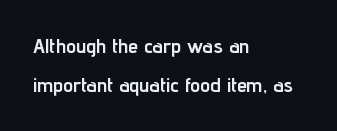
The image shows 20 px bold type, upright; set left-aligned, loose line spacing (1.96x), normal letter spacing, not underlined.
